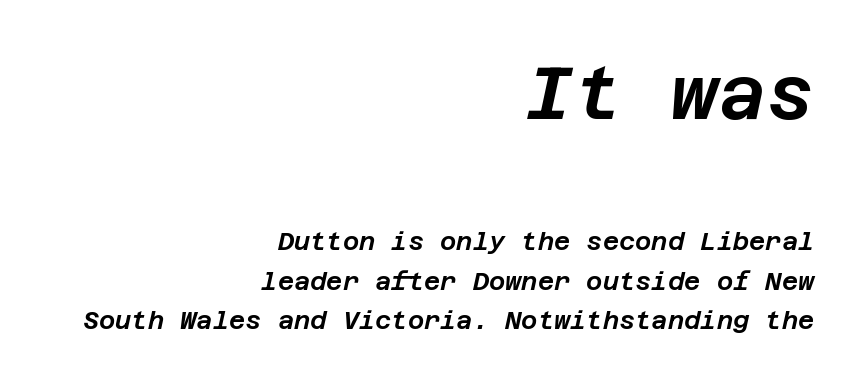
{"italic": "yes", "lean": "right", "slant_degrees": 12, "width": "normal", "stroke_contrast": "low", "x_height": "large", "underline": "no", "align": "right", "line_spacing": "normal", "line_spacing_ratio": 1.59, "letter_spacing": "normal", "letter_spacing_em": 0.0, "larger_block": "first", "size_ratio": 2.96, "glyph_px": 74}
